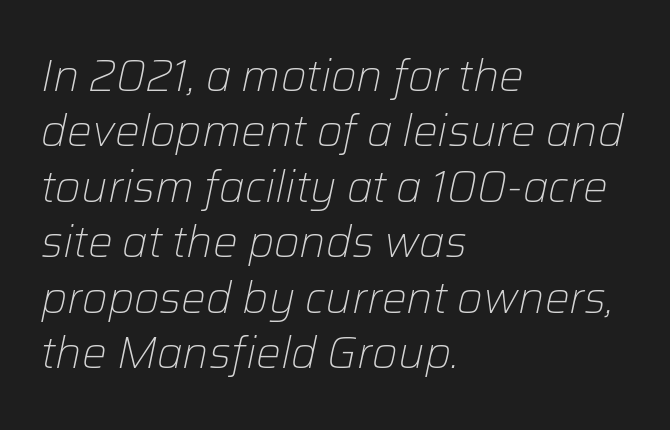
The image shows 44 px light type, italic (leaning right); set left-aligned, normal line spacing (1.26x), normal letter spacing, not underlined; low stroke contrast and a medium x-height.
